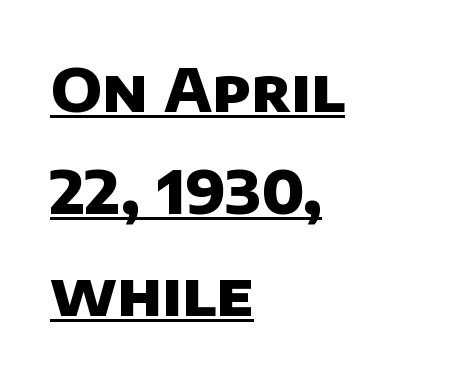
{"serif": "no", "bold": "yes", "weight": "heavy", "width": "normal", "stroke_contrast": "low", "x_height": "large", "monospaced": "no", "underline": "yes", "align": "left", "line_spacing": "normal", "line_spacing_ratio": 1.7, "letter_spacing": "normal", "letter_spacing_em": 0.0, "glyph_px": 60}
